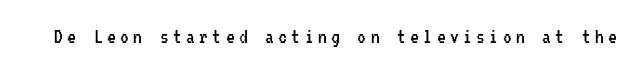
The image shows 22 px text type, upright; set unusually wide letter spacing (+0.2 em), not underlined.
